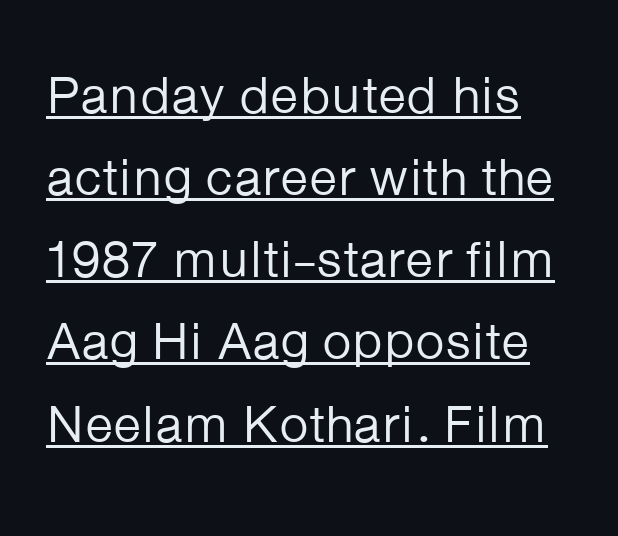
I'd call this a sans setting — the letters go barefoot. Vertical stems look standard width or narrower in stroke. The rendering uses natural spacing where letterforms have individual widths. Every character sits straight up, as roman type does.
